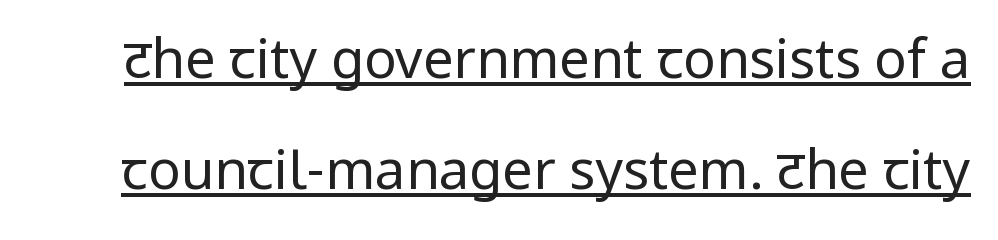
{"serif": "no", "italic": "no", "bold": "no", "weight": "regular", "width": "normal", "stroke_contrast": "low", "x_height": "medium", "monospaced": "no", "underline": "yes", "line_spacing": "loose", "line_spacing_ratio": 2.05, "letter_spacing": "normal", "letter_spacing_em": 0.0, "glyph_px": 54}
